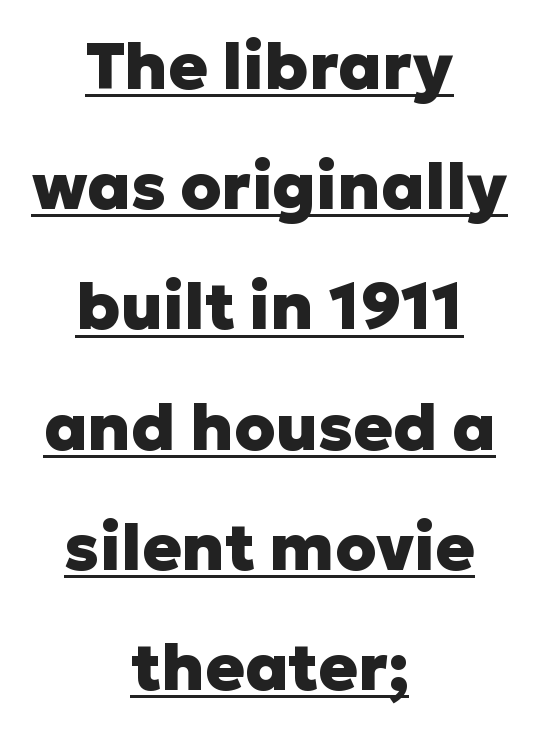
{"serif": "no", "italic": "no", "bold": "yes", "weight": "heavy", "width": "normal", "stroke_contrast": "low", "x_height": "medium", "monospaced": "no", "underline": "yes", "align": "center", "line_spacing_ratio": 1.85, "letter_spacing": "normal", "letter_spacing_em": 0.0, "glyph_px": 65}
